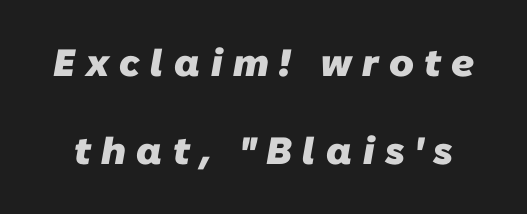
Q: Is the text bold? A: Yes.
Q: Is the typeface a serif or a sans-serif typeface? A: Sans-serif.
Q: Is the text underlined? A: No.
Q: Is the spacing between letters normal or unusually wide? A: Unusually wide.
Q: Is the spacing between lines tight, normal or loose? A: Loose.
Q: Width (condensed, normal, or wide)? A: Normal.
Q: Stroke contrast? A: Low.
Q: x-height? A: Medium.
Q: Monospaced? A: No.
